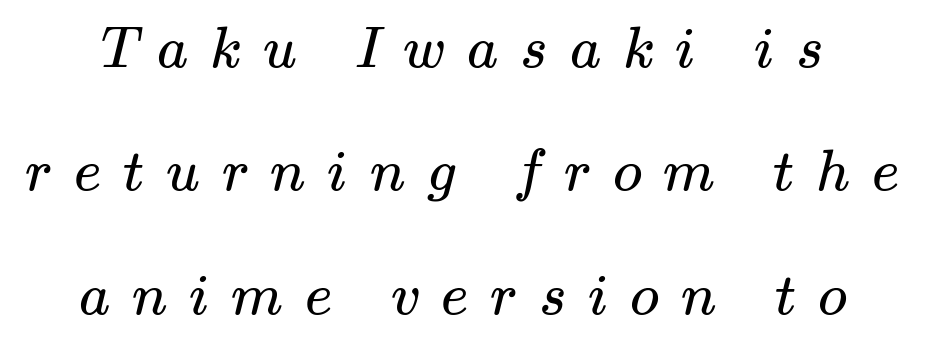
{"serif": "yes", "bold": "no", "weight": "regular", "width": "wide", "stroke_contrast": "medium", "x_height": "small", "monospaced": "no", "underline": "no", "line_spacing": "loose", "line_spacing_ratio": 2.09, "letter_spacing": "wide", "letter_spacing_em": 0.37, "glyph_px": 59}
